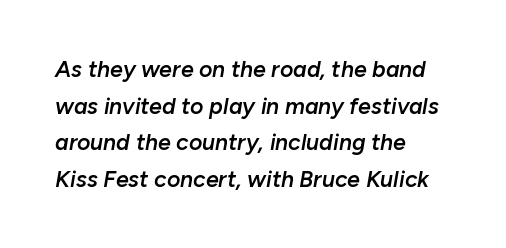
The type is set solid horizontally, with unmodified tracking. Compared with a centered layout, this one pins lines to the left instead. The vertical gap from one line to the next is medium. This is the in-between weight designers call semibold or demi. Only glyphs here, with clear space below each row.
